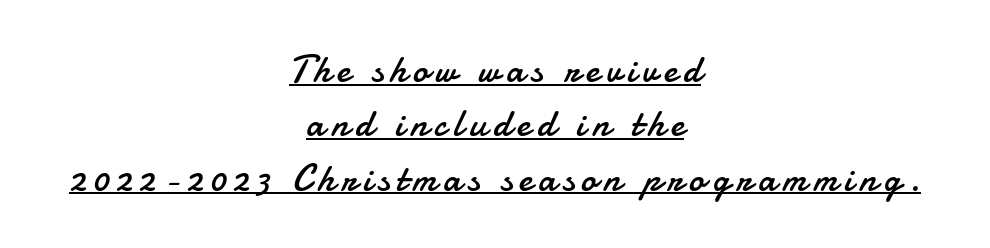
Q: Is the text bold? A: No.
Q: Is the text italic (slanted)? A: Yes.
Q: Is the typeface a serif or a sans-serif typeface? A: Sans-serif.
Q: Is the text underlined? A: Yes.
Q: How is the paragraph aligned? A: Centered.
Q: Is the spacing between lines tight, normal or loose? A: Normal.
Q: Width (condensed, normal, or wide)? A: Normal.
Q: Stroke contrast? A: Low.
Q: x-height? A: Small.
Q: Monospaced? A: No.
